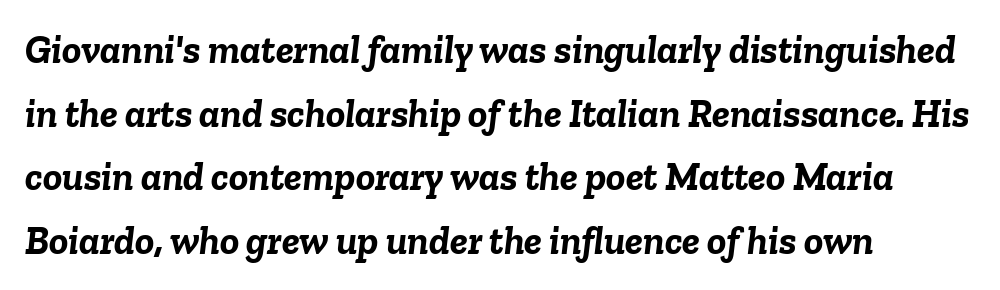
The image shows 40 px semibold type, italic (leaning right); set left-aligned, normal line spacing (1.59x), normal letter spacing, not underlined; low stroke contrast and a medium x-height.
